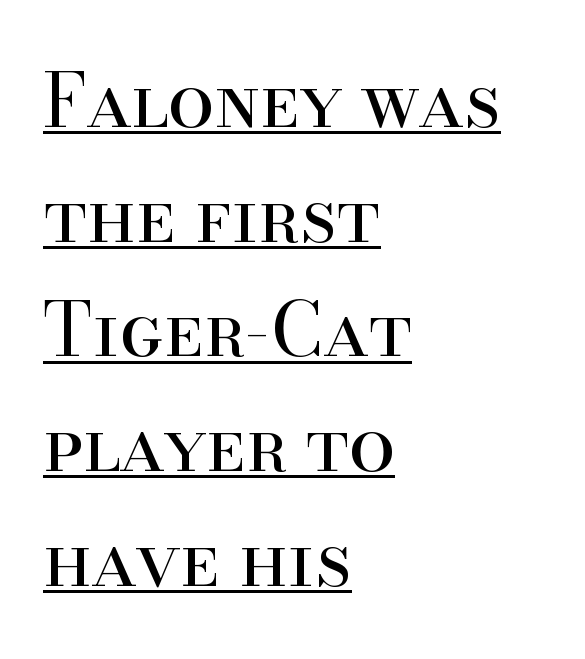
Q: Is the text bold? A: No.
Q: Is the text italic (slanted)? A: No, it is upright.
Q: Is the typeface a serif or a sans-serif typeface? A: Serif.
Q: Is the text underlined? A: Yes.
Q: How is the paragraph aligned? A: Left-aligned.
Q: Is the spacing between letters normal or unusually wide? A: Normal.
Q: Is the spacing between lines tight, normal or loose? A: Normal.
Q: Width (condensed, normal, or wide)? A: Normal.
Q: Stroke contrast? A: High.
Q: x-height? A: Small.
Q: Monospaced? A: No.
